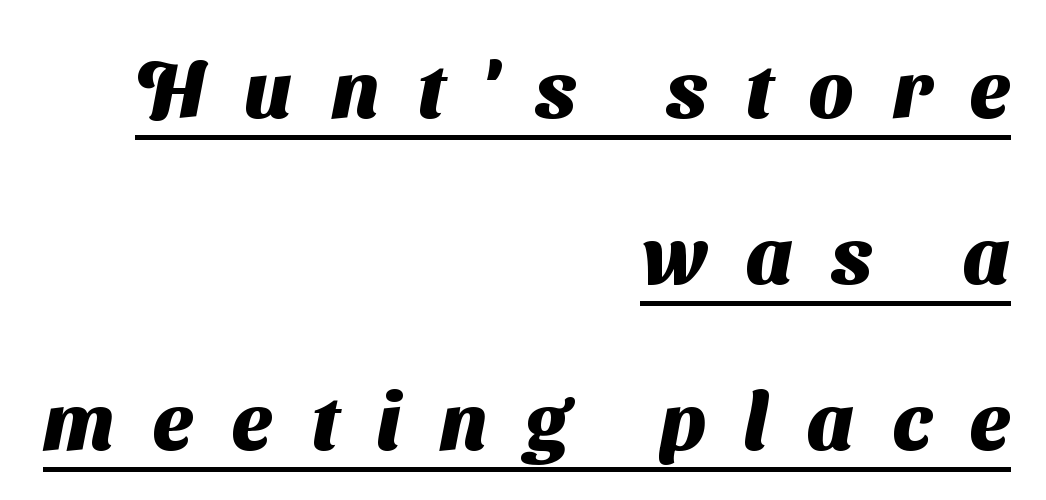
Q: Is the text bold? A: Yes.
Q: Is the typeface a serif or a sans-serif typeface? A: Sans-serif.
Q: Is the text underlined? A: Yes.
Q: How is the paragraph aligned? A: Right-aligned.
Q: Is the spacing between letters normal or unusually wide? A: Unusually wide.
Q: Is the spacing between lines tight, normal or loose? A: Loose.
Q: Width (condensed, normal, or wide)? A: Normal.
Q: Stroke contrast? A: Medium.
Q: x-height? A: Medium.
Q: Monospaced? A: No.
